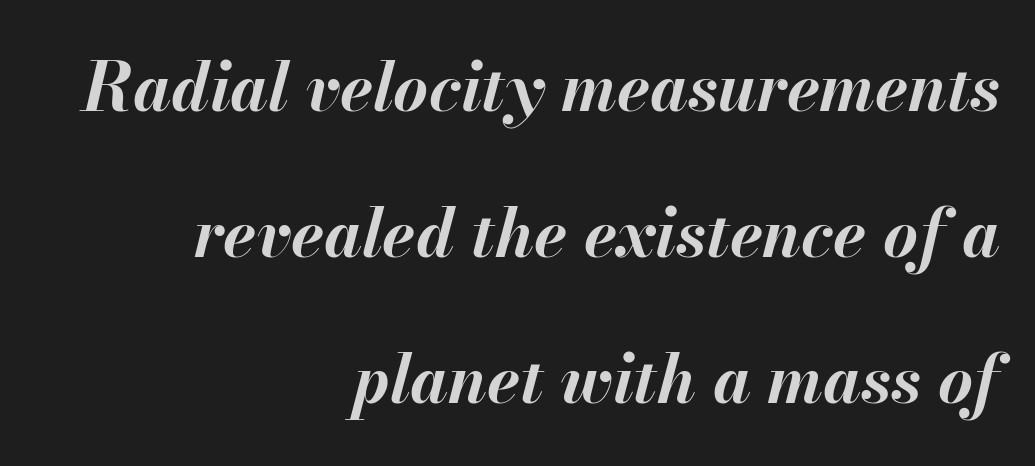
Q: Is the text bold? A: Yes.
Q: Is the text italic (slanted)? A: Yes, it leans right by about 13 degrees.
Q: Is the text underlined? A: No.
Q: How is the paragraph aligned? A: Right-aligned.
Q: Is the spacing between letters normal or unusually wide? A: Normal.
Q: Is the spacing between lines tight, normal or loose? A: Loose.
Q: Width (condensed, normal, or wide)? A: Normal.
Q: Stroke contrast? A: Medium.
Q: x-height? A: Small.
Q: Monospaced? A: No.
